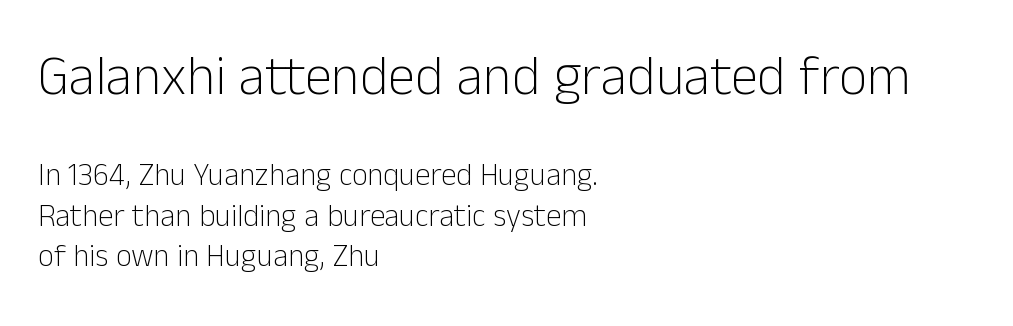
Q: Is the text bold? A: No.
Q: Is the text italic (slanted)? A: No, it is upright.
Q: Is the typeface a serif or a sans-serif typeface? A: Sans-serif.
Q: Is the text underlined? A: No.
Q: How is the paragraph aligned? A: Left-aligned.
Q: Is the spacing between letters normal or unusually wide? A: Normal.
Q: Is the spacing between lines tight, normal or loose? A: Normal.
Q: Which block of text is set in a larger size, the first (top) or the second (bottom)? A: The first (top) one.
Q: Width (condensed, normal, or wide)? A: Normal.
Q: Stroke contrast? A: Low.
Q: x-height? A: Medium.
Q: Monospaced? A: No.
